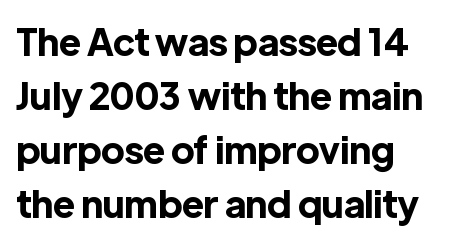
Q: Is the text bold? A: Yes.
Q: Is the text italic (slanted)? A: No, it is upright.
Q: Is the typeface a serif or a sans-serif typeface? A: Sans-serif.
Q: Is the text underlined? A: No.
Q: How is the paragraph aligned? A: Left-aligned.
Q: Is the spacing between letters normal or unusually wide? A: Normal.
Q: Is the spacing between lines tight, normal or loose? A: Normal.
Q: Width (condensed, normal, or wide)? A: Normal.
Q: x-height? A: Medium.
Q: Monospaced? A: No.
